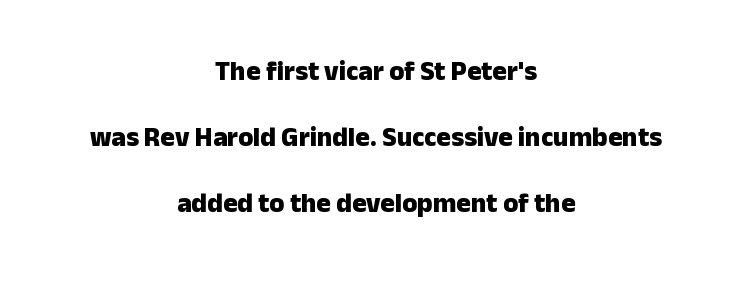
{"italic": "no", "bold": "yes", "underline": "no", "align": "center", "line_spacing": "loose", "line_spacing_ratio": 2.44, "letter_spacing": "normal", "letter_spacing_em": 0.0, "glyph_px": 27}
